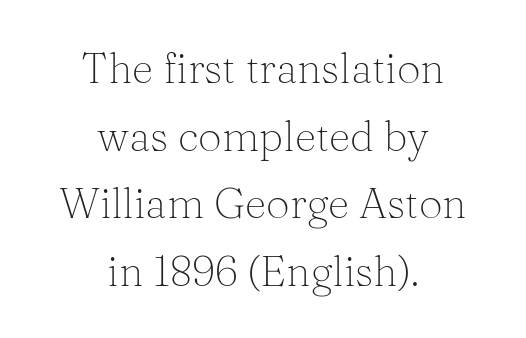
{"serif": "yes", "italic": "no", "bold": "no", "weight": "light", "width": "normal", "stroke_contrast": "medium", "x_height": "medium", "monospaced": "no", "underline": "no", "align": "center", "line_spacing": "normal", "line_spacing_ratio": 1.61, "letter_spacing": "normal", "letter_spacing_em": 0.0, "glyph_px": 42}
